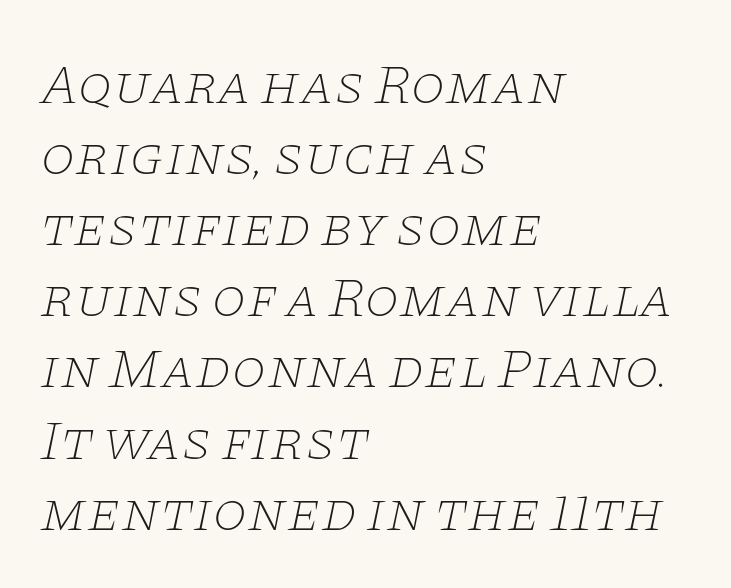
The image shows 56 px thin, wide serif type, italic (leaning right); set left-aligned, normal line spacing (1.27x), normal letter spacing, not underlined; low stroke contrast and a large x-height.
